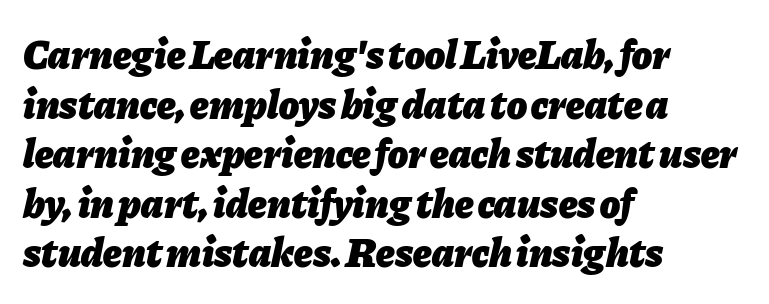
Characters are canted at an angle relative to the baseline's perpendicular. Thick stems and heavy bowls — unmistakably bold. This sample is left-justified, so line endings fall wherever the words run out. You could call the tracking neutral — neither tight nor loose.
